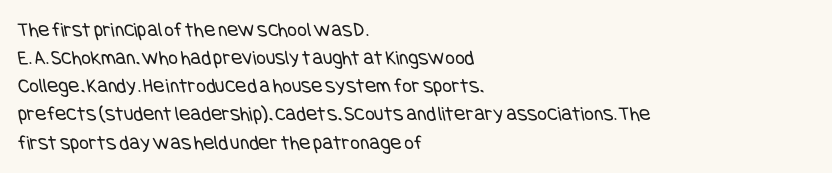
{"bold": "no", "underline": "no", "align": "left", "line_spacing": "normal", "line_spacing_ratio": 1.34, "letter_spacing": "normal", "letter_spacing_em": 0.0, "glyph_px": 21}
